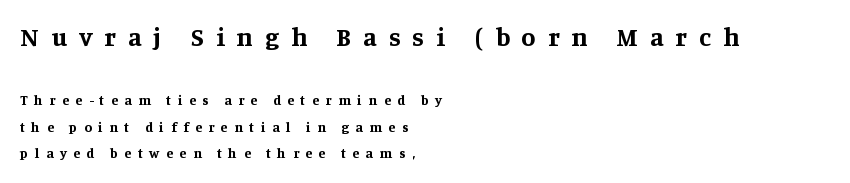
{"italic": "no", "bold": "yes", "underline": "no", "align": "left", "line_spacing": "loose", "line_spacing_ratio": 1.92, "letter_spacing": "wide", "letter_spacing_em": 0.47, "larger_block": "first", "size_ratio": 1.86, "glyph_px": 26}
